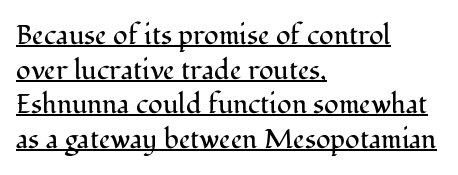
{"italic": "no", "bold": "no", "underline": "yes", "align": "left", "line_spacing": "normal", "line_spacing_ratio": 1.28, "letter_spacing": "normal", "letter_spacing_em": 0.0, "glyph_px": 27}
